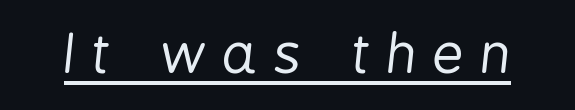
{"italic": "yes", "lean": "right", "slant_degrees": 6, "bold": "no", "weight": "regular", "width": "condensed", "stroke_contrast": "low", "x_height": "medium", "monospaced": "no", "underline": "yes", "letter_spacing": "wide", "letter_spacing_em": 0.3, "glyph_px": 55}
